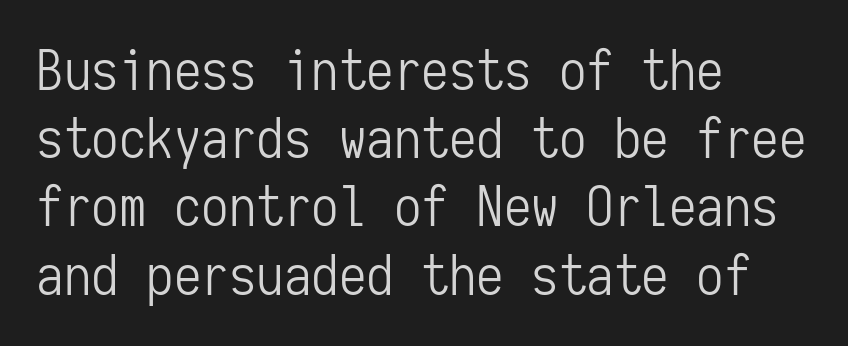
The image shows 55 px light, condensed sans-serif type, upright, monospaced; set left-aligned, line spacing 1.24x, normal letter spacing, not underlined; low stroke contrast and a medium x-height.
